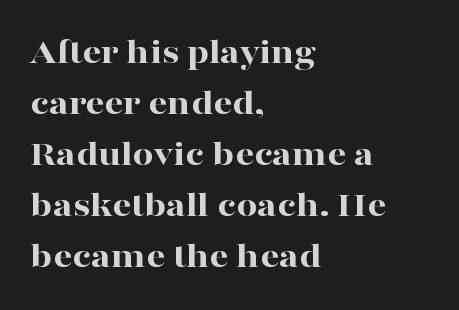
This sample uses a serif face. Each letter keeps its own natural width here, so spacing adapts to shape. This rendering leaves character spacing at its baseline value. Quick note: underline off.
